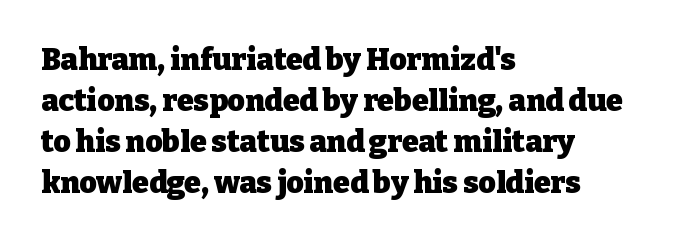
Q: Is the text bold? A: Yes.
Q: Is the text italic (slanted)? A: No, it is upright.
Q: Is the typeface a serif or a sans-serif typeface? A: Serif.
Q: Is the text underlined? A: No.
Q: How is the paragraph aligned? A: Left-aligned.
Q: Is the spacing between letters normal or unusually wide? A: Normal.
Q: Is the spacing between lines tight, normal or loose? A: Normal.
Q: Width (condensed, normal, or wide)? A: Normal.
Q: Stroke contrast? A: Low.
Q: x-height? A: Medium.
Q: Monospaced? A: No.
